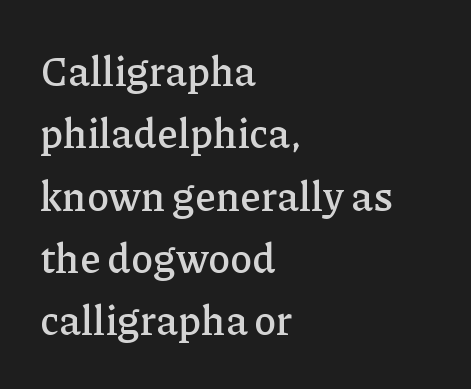
Q: Is the text italic (slanted)? A: No, it is upright.
Q: Is the typeface a serif or a sans-serif typeface? A: Serif.
Q: Is the text underlined? A: No.
Q: How is the paragraph aligned? A: Left-aligned.
Q: Is the spacing between letters normal or unusually wide? A: Normal.
Q: Is the spacing between lines tight, normal or loose? A: Normal.
Q: Width (condensed, normal, or wide)? A: Normal.
Q: Stroke contrast? A: Low.
Q: x-height? A: Medium.
Q: Monospaced? A: No.
